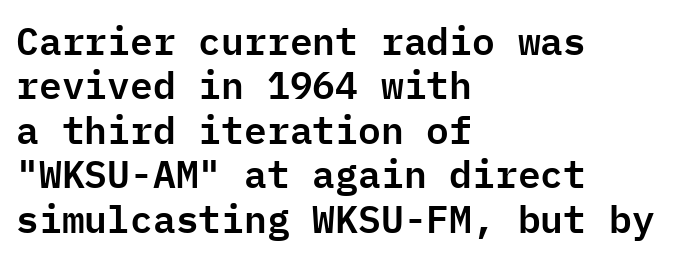
{"serif": "no", "italic": "no", "width": "normal", "stroke_contrast": "low", "x_height": "medium", "monospaced": "yes", "underline": "no", "align": "left", "line_spacing_ratio": 1.17, "letter_spacing": "normal", "letter_spacing_em": 0.0, "glyph_px": 38}
